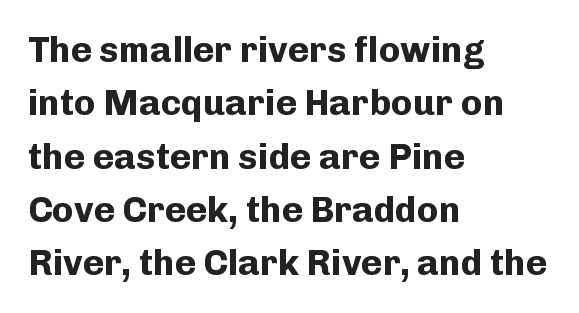
{"serif": "no", "italic": "no", "bold": "yes", "weight": "bold", "width": "normal", "stroke_contrast": "low", "x_height": "medium", "monospaced": "no", "underline": "no", "align": "left", "line_spacing": "normal", "line_spacing_ratio": 1.48, "letter_spacing": "normal", "letter_spacing_em": 0.0, "glyph_px": 36}
